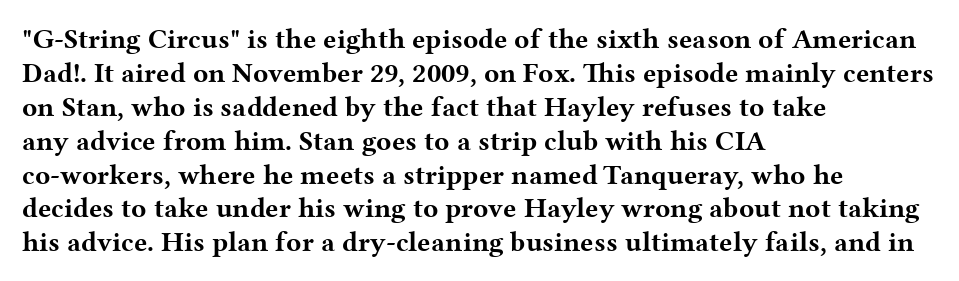
{"serif": "yes", "italic": "no", "bold": "yes", "weight": "bold", "width": "wide", "stroke_contrast": "medium", "x_height": "medium", "monospaced": "no", "underline": "no", "align": "left", "line_spacing_ratio": 1.21, "letter_spacing": "normal", "letter_spacing_em": 0.0, "glyph_px": 28}
